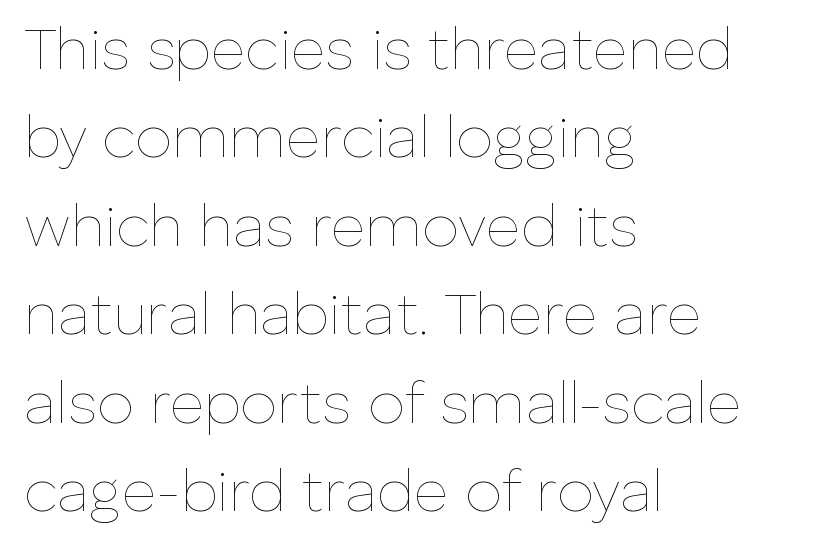
The strip under each line holds only bare page. Each stroke keeps to a modest, everyday thickness or less. Characters remain perfectly vertical along every line. The gaps between neighbouring characters are ordinary and unremarkable.
